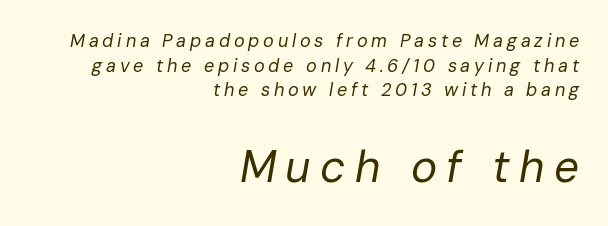
{"italic": "yes", "lean": "right", "slant_degrees": 10, "bold": "no", "weight": "regular", "width": "normal", "stroke_contrast": "low", "x_height": "medium", "monospaced": "no", "underline": "no", "align": "right", "line_spacing": "normal", "line_spacing_ratio": 1.37, "letter_spacing": "wide", "letter_spacing_em": 0.21, "larger_block": "second", "size_ratio": 2.44, "glyph_px": 44}
